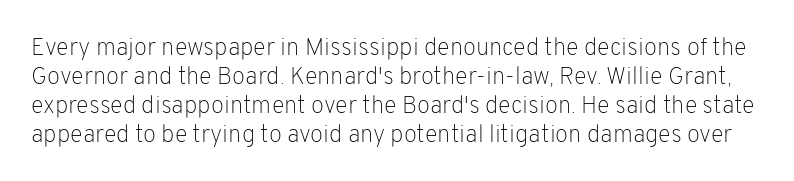
Weight: in the light-to-regular range. Compared with typical body copy, the letter spacing here is the same. Check the space under the baseline: it is left empty. In terms of posture, this sample is upright.
